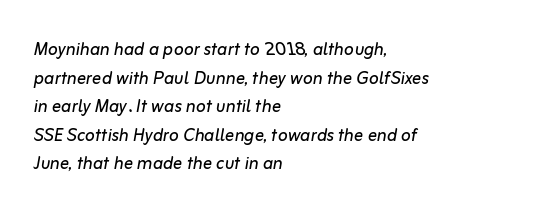
Emphasis-style slanted type is in use. The strokes are not fattened; the text isn't bold. Only glyphs here, with clear space below each row. A typesetter would call this zero additional tracking. The lines are quadded left.
